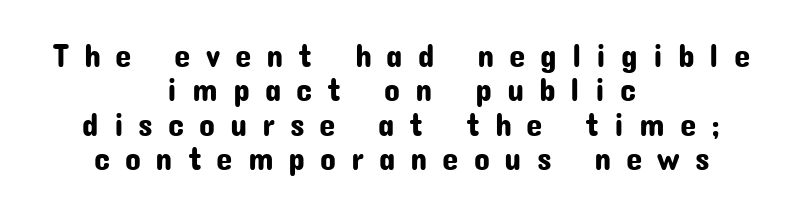
{"serif": "no", "italic": "no", "width": "normal", "stroke_contrast": "low", "x_height": "medium", "monospaced": "no", "underline": "no", "align": "center", "line_spacing": "tight", "line_spacing_ratio": 1.04, "letter_spacing": "wide", "letter_spacing_em": 0.45, "glyph_px": 33}
